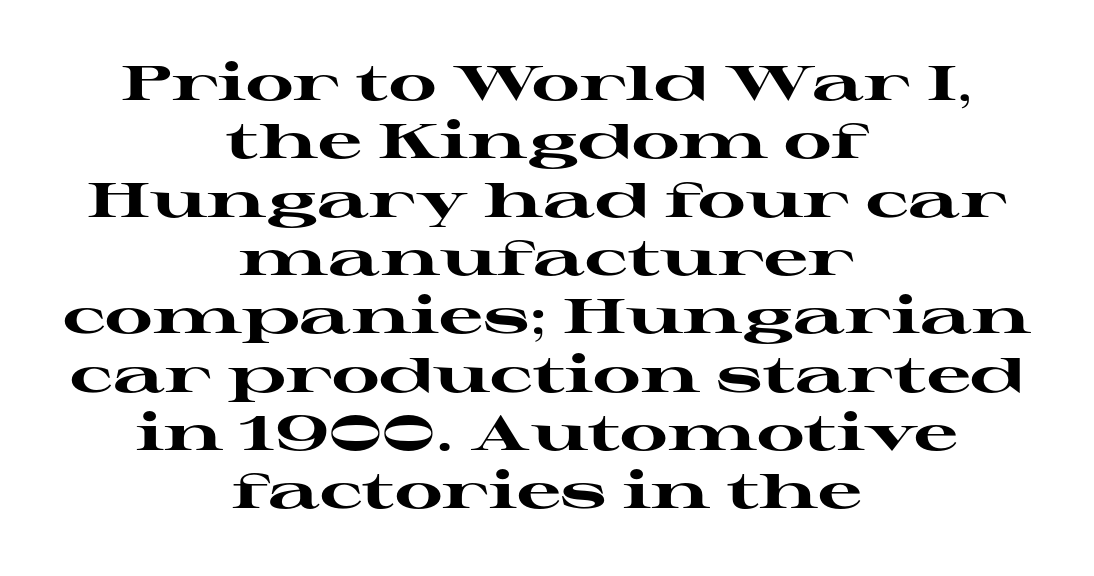
{"serif": "yes", "italic": "no", "bold": "yes", "weight": "heavy", "width": "wide", "stroke_contrast": "high", "x_height": "medium", "monospaced": "no", "underline": "no", "align": "center", "line_spacing_ratio": 1.19, "letter_spacing": "normal", "letter_spacing_em": 0.0, "glyph_px": 49}
